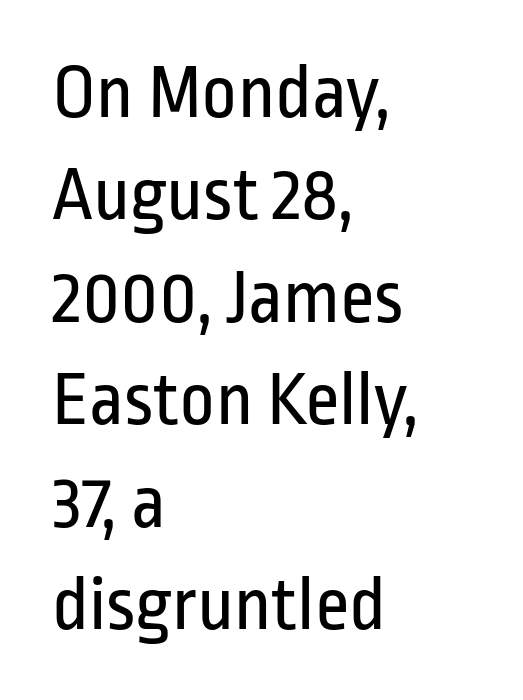
No letter is thick-stroked: the sample isn't bold. Look at the tracking — it's just the regular setting, nothing added. Each letter's strokes conclude bluntly, with no projecting serifs. A typesetter would call this proportional, since set widths differ per character. Line starts are locked; line ends wander.
